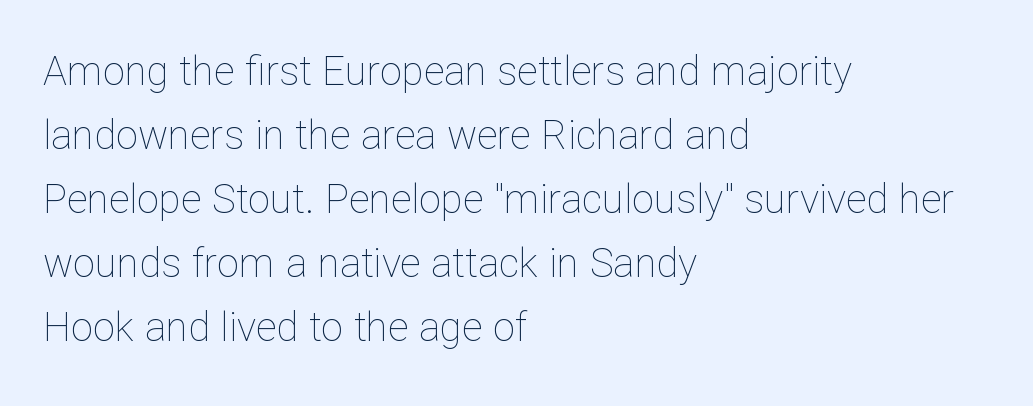
Q: Is the text bold? A: No.
Q: Is the text italic (slanted)? A: No, it is upright.
Q: Is the text underlined? A: No.
Q: How is the paragraph aligned? A: Left-aligned.
Q: Is the spacing between letters normal or unusually wide? A: Normal.
Q: Is the spacing between lines tight, normal or loose? A: Normal.
Q: Width (condensed, normal, or wide)? A: Normal.
Q: Stroke contrast? A: Low.
Q: x-height? A: Medium.
Q: Monospaced? A: No.
